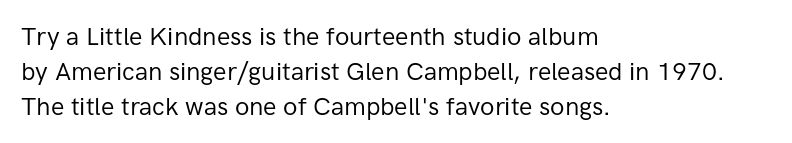
{"italic": "no", "bold": "no", "underline": "no", "align": "left", "line_spacing": "normal", "line_spacing_ratio": 1.4, "letter_spacing": "normal", "letter_spacing_em": 0.0, "glyph_px": 25}
